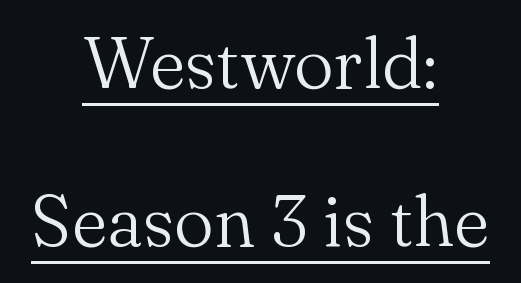
This sample trades compactness for vertical openness between lines. Every word sits above its own underline. Unlike a clean sans, this face finishes its strokes with serifs. The letters sit at their default tracking, neither squeezed nor spread. Italic? Not at all — the glyphs are vertical. The passage shown is typed in a proportional face where columns would drift.
